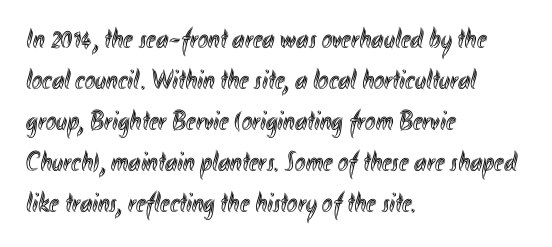
The face used here is proportionally spaced, like ordinary book or web type. The compositor pushed each line to the left boundary. The gap between lines stays unmarked. Each new line begins a customary step beneath the previous one.
